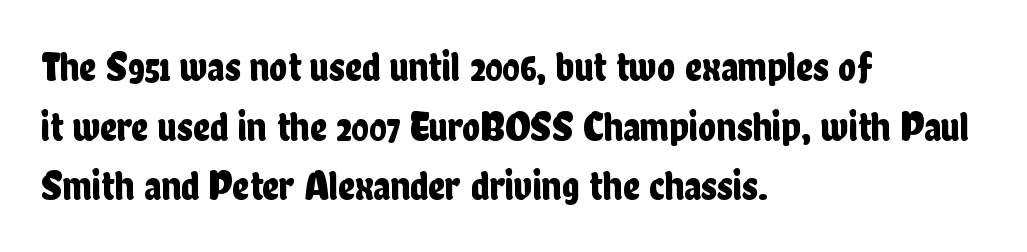
Q: Is the text italic (slanted)? A: No, it is upright.
Q: Is the typeface a serif or a sans-serif typeface? A: Sans-serif.
Q: Is the text underlined? A: No.
Q: How is the paragraph aligned? A: Left-aligned.
Q: Is the spacing between letters normal or unusually wide? A: Normal.
Q: Is the spacing between lines tight, normal or loose? A: Normal.
Q: Width (condensed, normal, or wide)? A: Condensed.
Q: Stroke contrast? A: Low.
Q: x-height? A: Medium.
Q: Monospaced? A: No.
